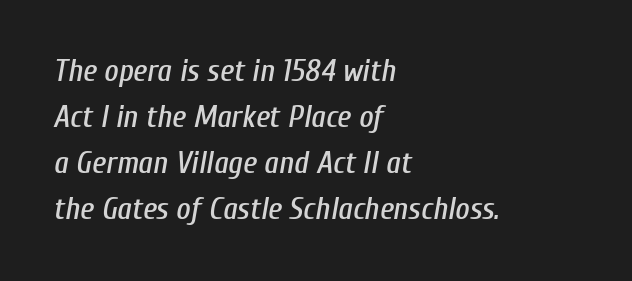
Does the leading feel generous? No, just average. In CSS terms this would be text-align: left. You could not count columns in this text — the font is proportionally spaced. This rendering leaves character spacing at its baseline value.
